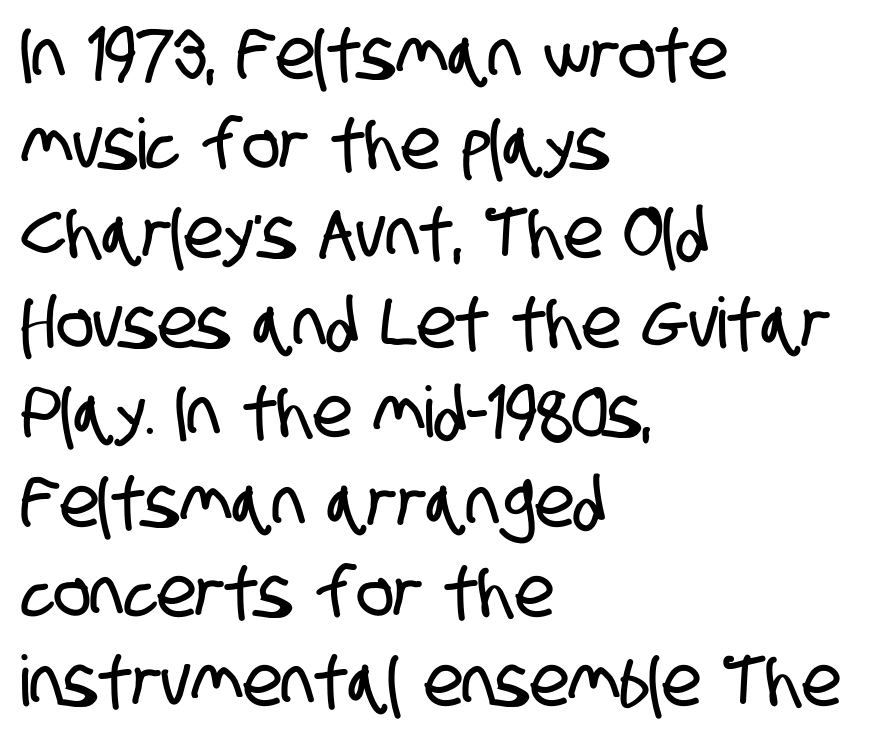
The image shows 70 px condensed sans-serif type; set left-aligned, normal line spacing (1.28x), normal letter spacing, not underlined; low stroke contrast and a large x-height.
